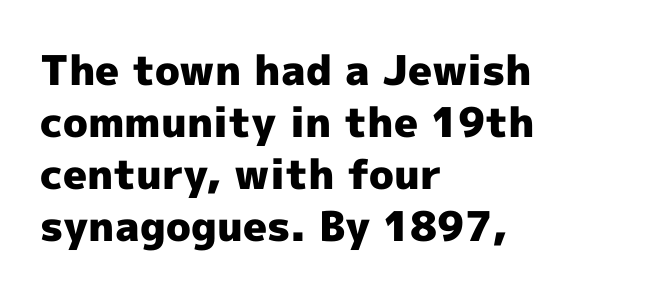
Q: Is the text bold? A: Yes.
Q: Is the text italic (slanted)? A: No, it is upright.
Q: Is the typeface a serif or a sans-serif typeface? A: Sans-serif.
Q: Is the text underlined? A: No.
Q: How is the paragraph aligned? A: Left-aligned.
Q: Is the spacing between letters normal or unusually wide? A: Normal.
Q: Is the spacing between lines tight, normal or loose? A: Normal.
Q: Width (condensed, normal, or wide)? A: Normal.
Q: x-height? A: Medium.
Q: Monospaced? A: No.
